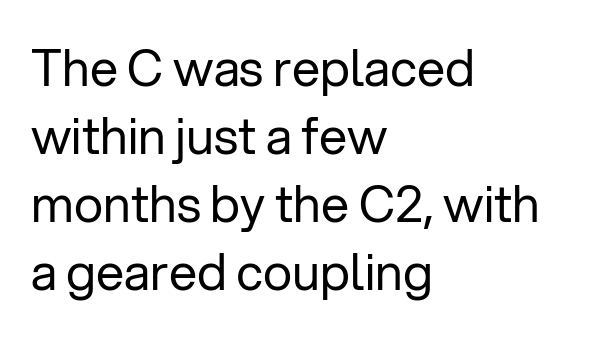
Is the block centered? No — it sits flush against the left margin. Does extra space separate the letters? No, they use regular spacing. If you drew a line through each stem, it would be perfectly vertical. The font sits on the lighter half of the weight spectrum, regular included.
